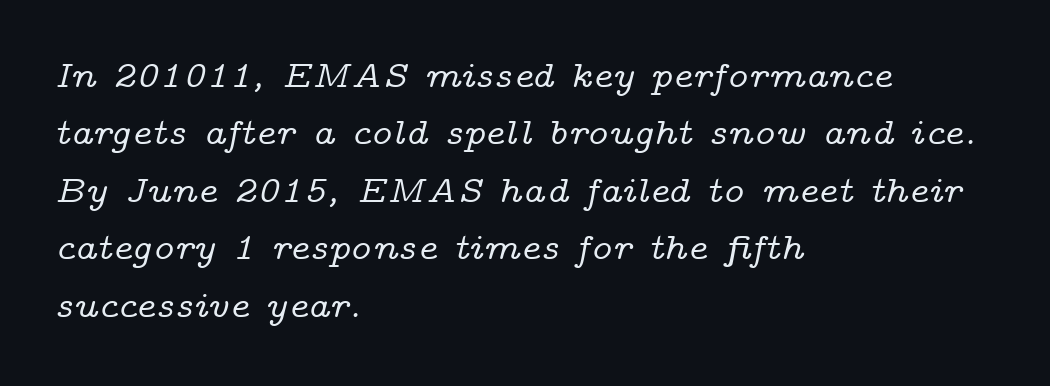
Tracking here is standard; glyphs follow each other at the usual distance. The passage shown stacks its lines at a standard gap. Any mark beneath the type? The region is blank. The letters carry serifs — small finishing strokes at the ends of their stems. Would a proofreader flag this as italicized? Yes.
